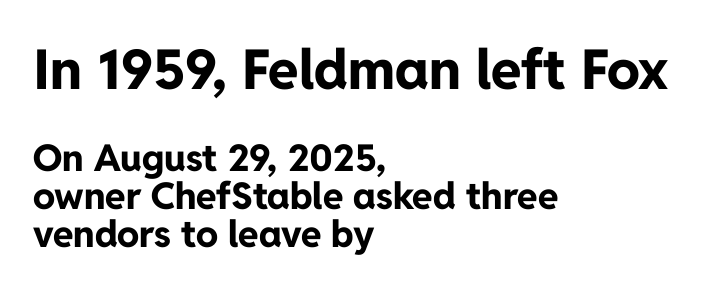
The image shows 55 px bold sans-serif type, upright; set left-aligned, tight line spacing (1.02x), normal letter spacing, not underlined; the first (top) block is 1.49x larger; low stroke contrast and a medium x-height.
